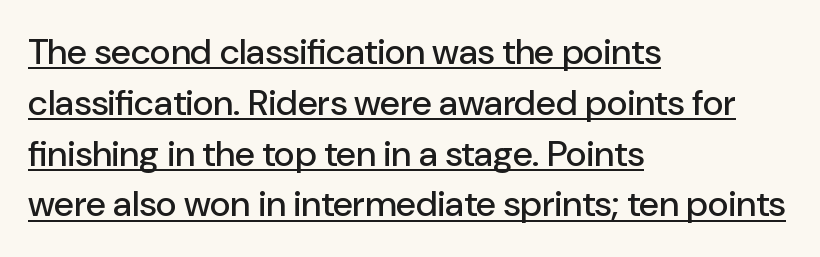
Q: Is the text italic (slanted)? A: No, it is upright.
Q: Is the typeface a serif or a sans-serif typeface? A: Sans-serif.
Q: Is the text underlined? A: Yes.
Q: How is the paragraph aligned? A: Left-aligned.
Q: Is the spacing between letters normal or unusually wide? A: Normal.
Q: Is the spacing between lines tight, normal or loose? A: Normal.
Q: Width (condensed, normal, or wide)? A: Normal.
Q: Stroke contrast? A: Low.
Q: x-height? A: Medium.
Q: Monospaced? A: No.
